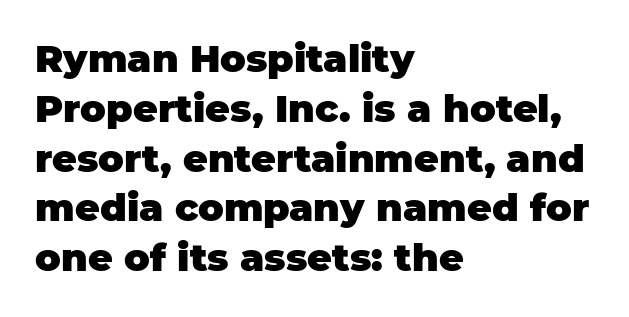
The image shows 38 px heavy sans-serif type, upright; set left-aligned, normal line spacing (1.31x), normal letter spacing, not underlined; low stroke contrast and a large x-height.
